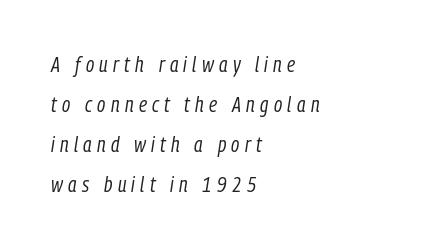
The space directly below the letters is spotless. The letterforms sit at book weight or below. Compared with typical paragraphs, the rows here are farther apart. It's the slanting kind of type.
